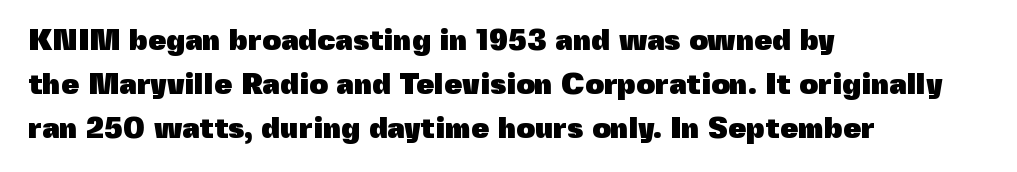
Notice how the passage keeps a crisp vertical edge on the left only. What's the leading like? Ordinary, nothing unusual. Strong, thick strokes mark this as bold type. The glyphs in this specimen are sans serif.
